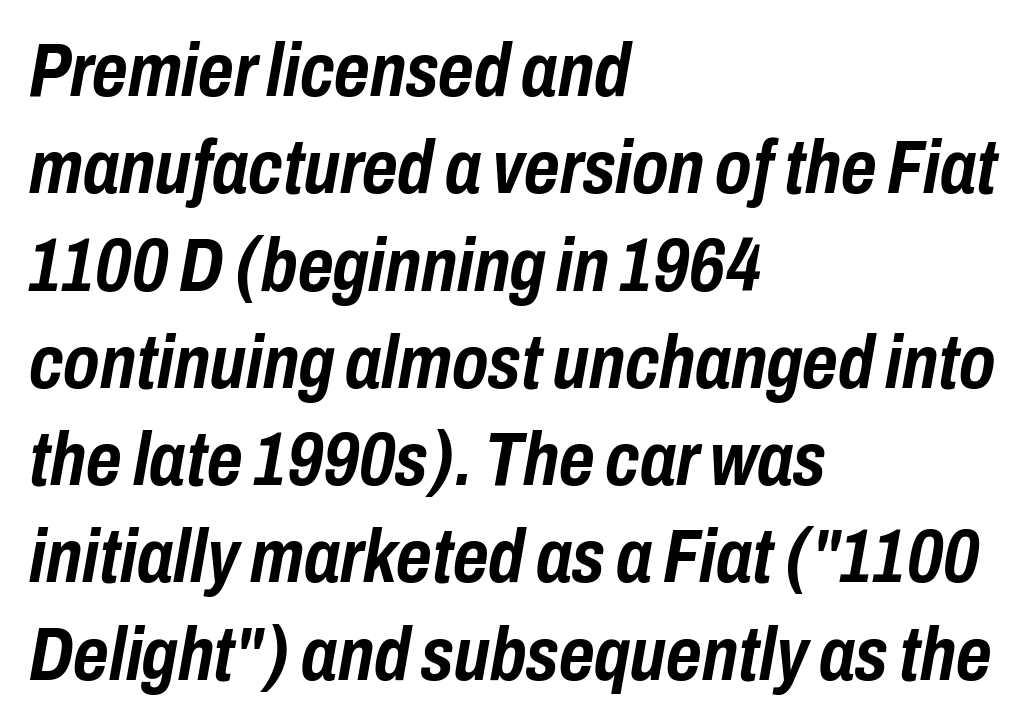
{"italic": "yes", "lean": "right", "slant_degrees": 10, "bold": "yes", "weight": "semibold", "width": "condensed", "stroke_contrast": "low", "x_height": "medium", "monospaced": "no", "underline": "no", "align": "left", "line_spacing": "normal", "line_spacing_ratio": 1.28, "letter_spacing": "normal", "letter_spacing_em": 0.0, "glyph_px": 76}
